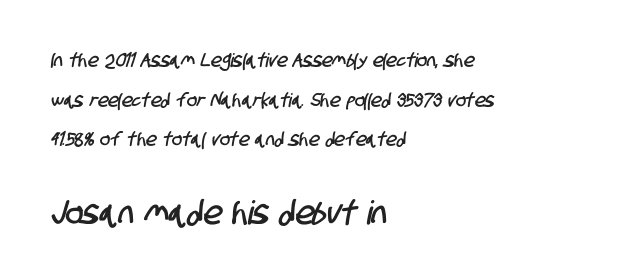
{"serif": "no", "width": "condensed", "stroke_contrast": "low", "x_height": "large", "monospaced": "no", "underline": "no", "align": "left", "line_spacing": "loose", "line_spacing_ratio": 2.09, "letter_spacing": "normal", "letter_spacing_em": 0.0, "larger_block": "second", "size_ratio": 1.74, "glyph_px": 33}
